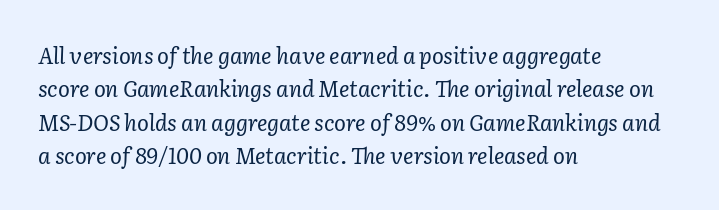
Q: Is the text bold? A: No.
Q: Is the text italic (slanted)? A: Yes, it leans right by about 2 degrees.
Q: Is the text underlined? A: No.
Q: How is the paragraph aligned? A: Left-aligned.
Q: Is the spacing between letters normal or unusually wide? A: Normal.
Q: Is the spacing between lines tight, normal or loose? A: Normal.
